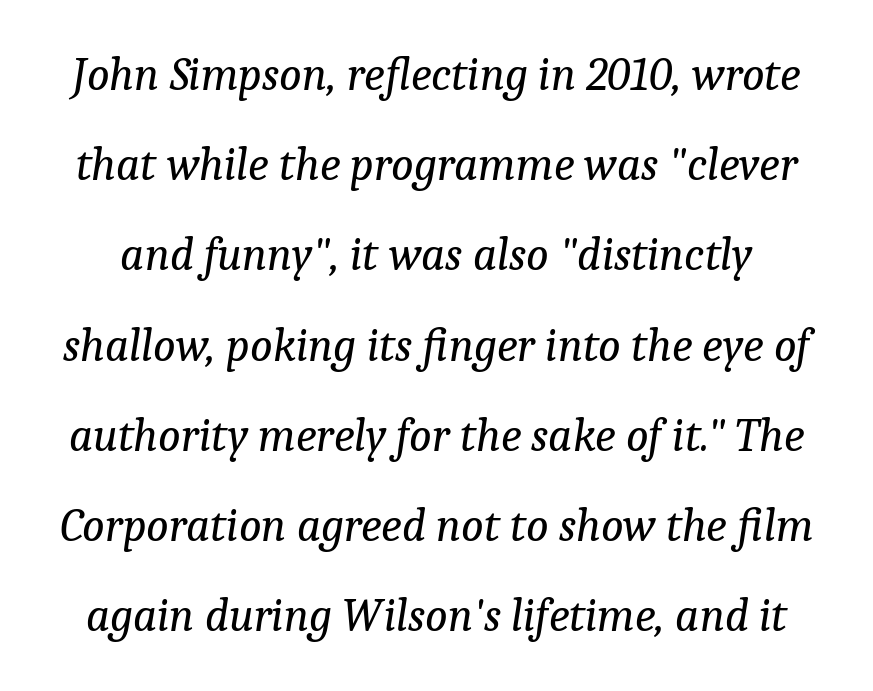
The image shows 47 px regular-weight serif type, italic (leaning right); set loose line spacing (1.92x), normal letter spacing, not underlined; low stroke contrast and a medium x-height.
